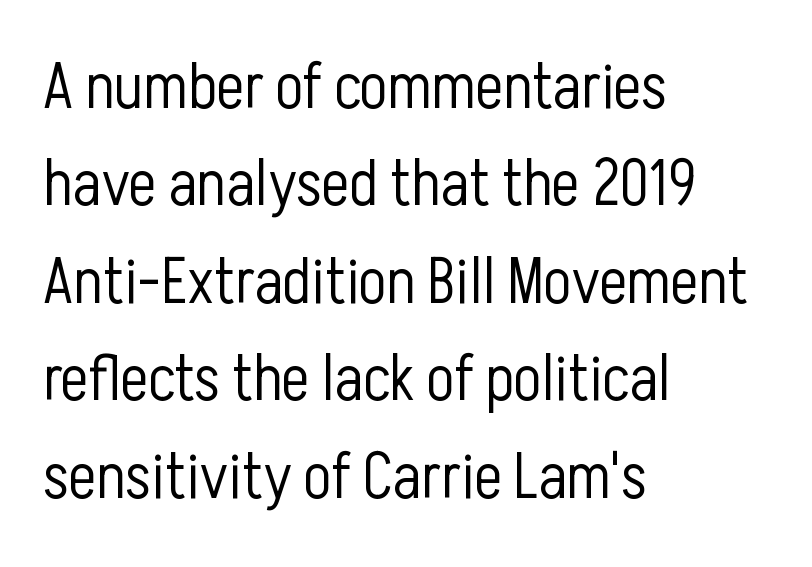
The image shows 65 px light, condensed sans-serif type, upright; set left-aligned, normal line spacing (1.5x), normal letter spacing, not underlined; low stroke contrast and a medium x-height.
